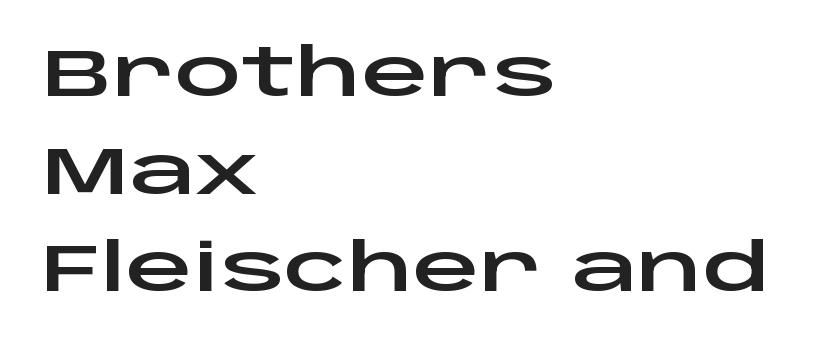
Words float on clear page, feet unadorned. Each letter keeps its own natural width here, so spacing adapts to shape. These lines stack with their left ends in a neat column. This is sans-serif lettering, the kind often seen on screens and signage. The vertical gap from one line to the next is medium.
